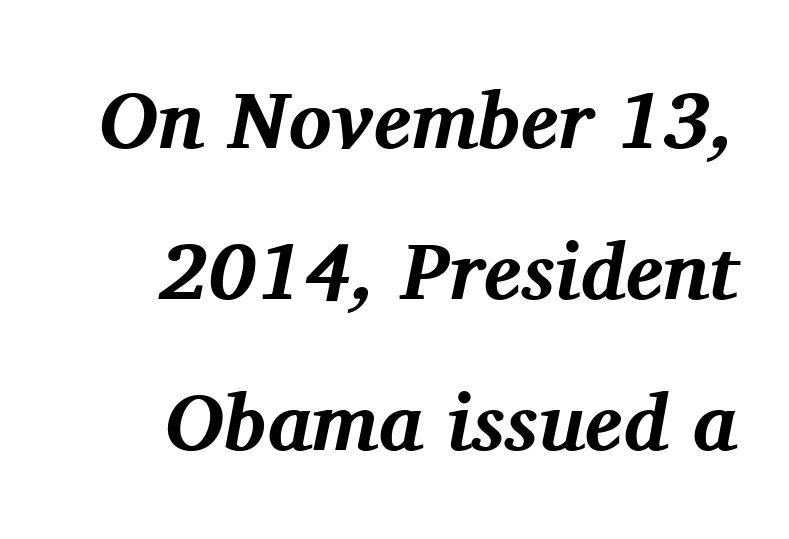
The image shows 80 px bold serif type, italic (leaning right); set right-aligned, line spacing 1.89x, normal letter spacing, not underlined; medium stroke contrast and a medium x-height.
